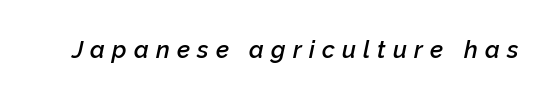
Q: Is the text bold? A: Semi-bold.
Q: Is the text italic (slanted)? A: Yes, it leans right by about 12 degrees.
Q: Is the text underlined? A: No.
Q: Is the spacing between letters normal or unusually wide? A: Unusually wide.
